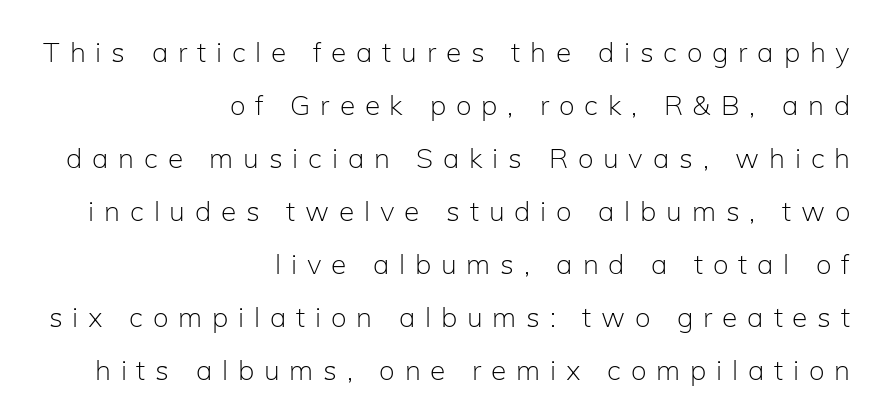
{"serif": "no", "italic": "no", "bold": "no", "weight": "light", "width": "normal", "stroke_contrast": "low", "x_height": "medium", "monospaced": "no", "underline": "no", "align": "right", "line_spacing_ratio": 1.89, "letter_spacing": "wide", "letter_spacing_em": 0.35, "glyph_px": 28}
